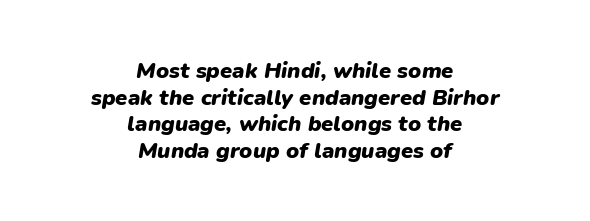
The image shows 22 px bold type, italic (leaning right); set centered, line spacing 1.21x, normal letter spacing, not underlined.
